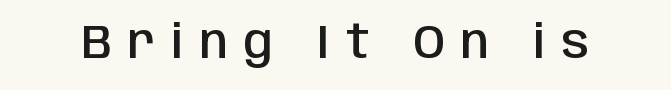
The string is rendered with underlining switched off. The passage shown is typeset with a sans-serif family. Its strokes are somewhat broadened, the hallmark of semibold type. Vertical strokes here are truly vertical. Students, note that the glyphs here are deliberately spaced far apart.
